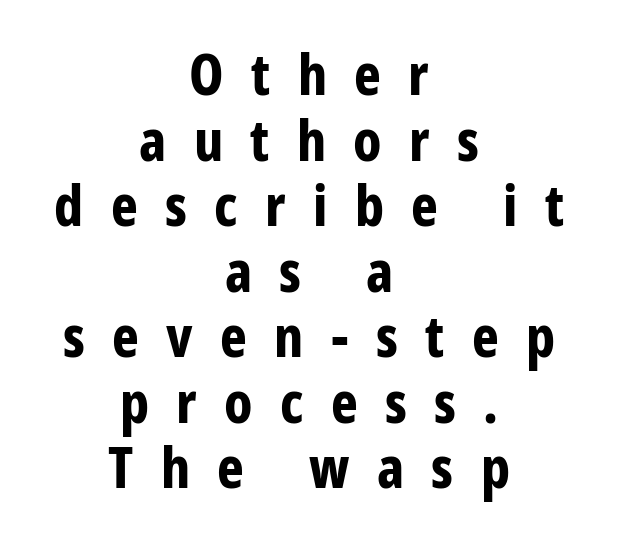
The image shows 57 px bold, condensed sans-serif type, upright; set centered, tight line spacing (1.15x), unusually wide letter spacing (+0.48 em), not underlined; low stroke contrast and a medium x-height.
